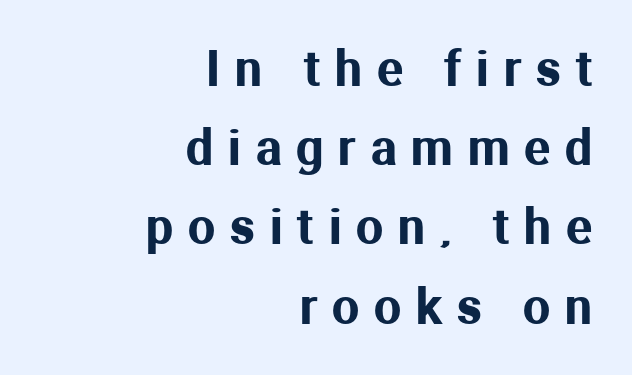
The axis of the letterforms is exactly vertical. Is the block centered? No — it sits flush against the right margin. Baseline-to-baseline distance is the conventional proportion of letter height. You could only call the tracking loose — the letters float apart. Each row of text sits above clean, open space.
